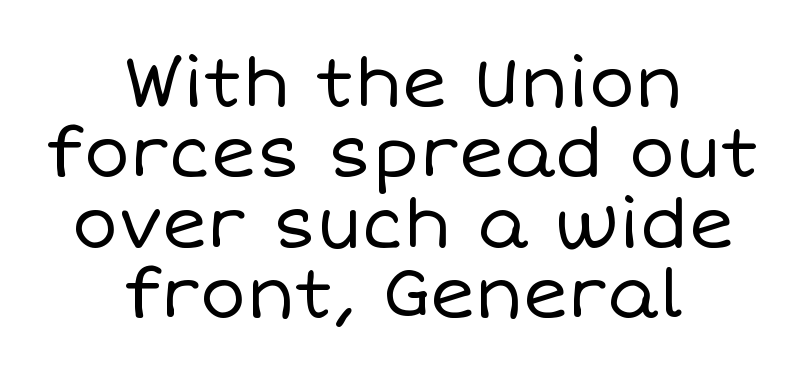
The image shows 69 px regular-weight type, upright; set centered, tight line spacing (1.02x), normal letter spacing, not underlined; low stroke contrast and a large x-height.
